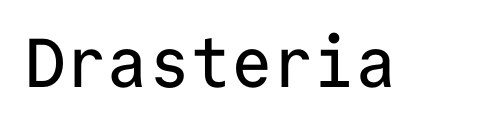
Is there any slant? The stems are plumb. Observe the absence of serifs on each vertical stroke in this sample. The passage shown is not underscored anywhere. There is no visible air inserted between adjacent glyphs. Monospaced: the letters line up in strict vertical columns.
